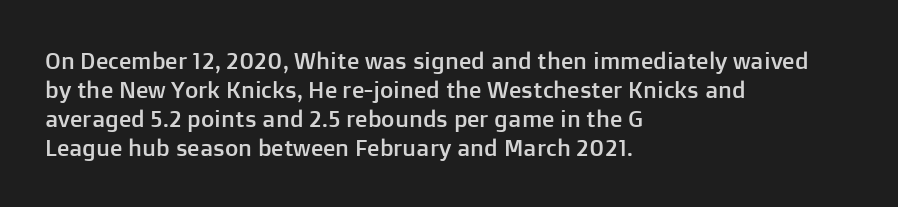
Posture: straight, roman, zero tilt. The passage shown is not underscored anywhere. The rendering anchors every line to the left-hand side. The gaps between neighbouring characters are ordinary and unremarkable.
